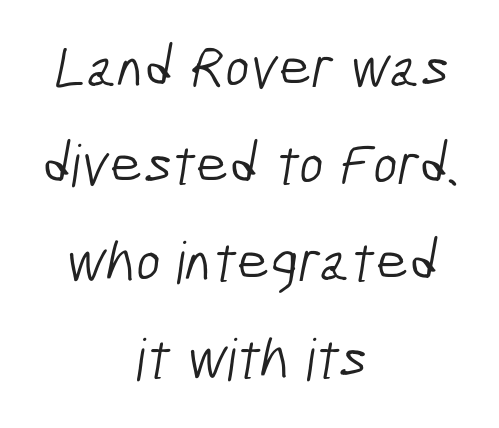
Nothing unusual about the tracking: characters are spaced as the font intends. This is not heavy type; no bold has been used. The rendering shows plain stroke endings on the letterforms — a sans-serif design. The rendering uses natural spacing where letterforms have individual widths. Anything drawn beneath the words? Only blank space.
